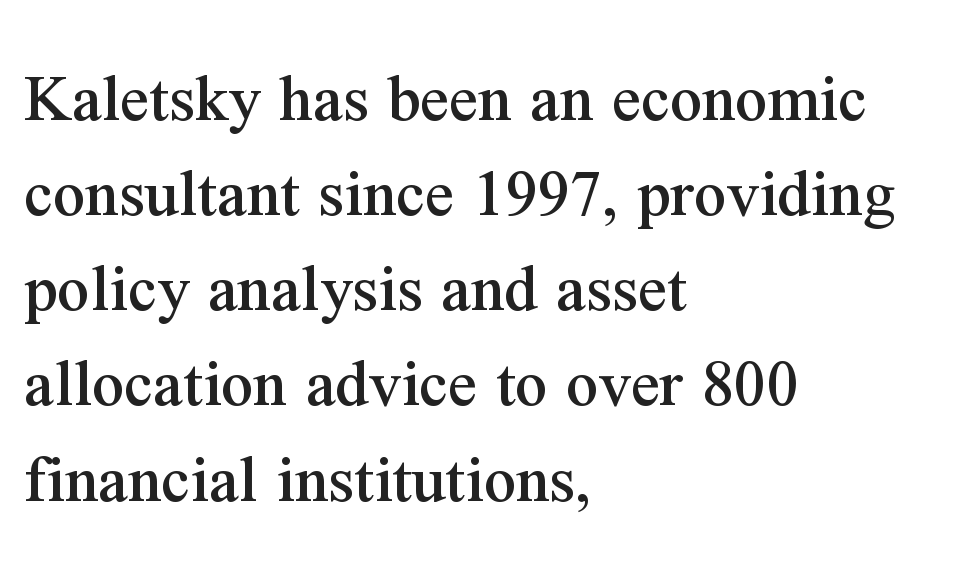
To sum up the face: it has serifs. You could call the tracking neutral — neither tight nor loose. Descenders are the only things crossing below the line. The designer left line spacing at the default.
